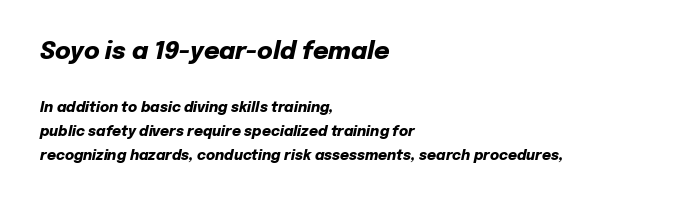
Q: Is the text bold? A: Yes.
Q: Is the text italic (slanted)? A: Yes, it leans right by about 12 degrees.
Q: Is the text underlined? A: No.
Q: How is the paragraph aligned? A: Left-aligned.
Q: Is the spacing between letters normal or unusually wide? A: Normal.
Q: Is the spacing between lines tight, normal or loose? A: Normal.
Q: Which block of text is set in a larger size, the first (top) or the second (bottom)? A: The first (top) one.
